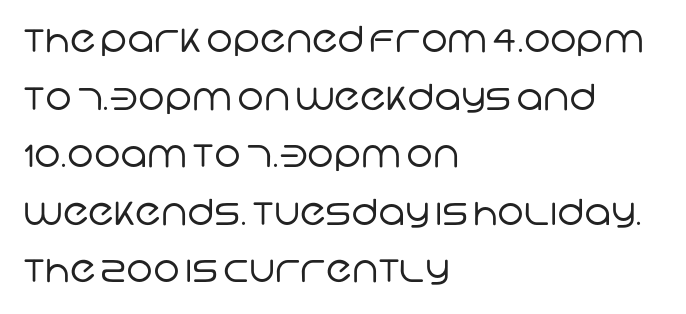
Casual observation: everything's shoved over to the left. Words appear dense and cohesive because spacing is normal. Anything drawn beneath the words? Only blank space. Each letter's strokes conclude bluntly, with no projecting serifs. The space between consecutive lines is moderate.
